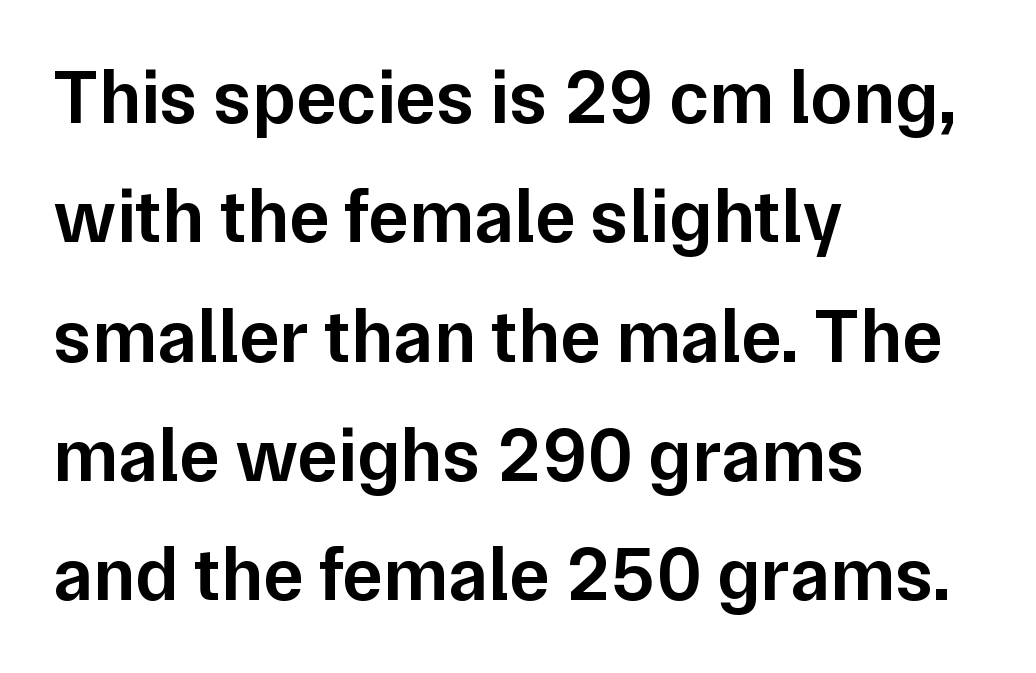
{"serif": "no", "italic": "no", "bold": "semi", "weight": "semibold", "width": "normal", "stroke_contrast": "low", "x_height": "medium", "monospaced": "no", "underline": "no", "align": "left", "line_spacing": "normal", "line_spacing_ratio": 1.57, "letter_spacing": "normal", "letter_spacing_em": 0.0, "glyph_px": 76}
